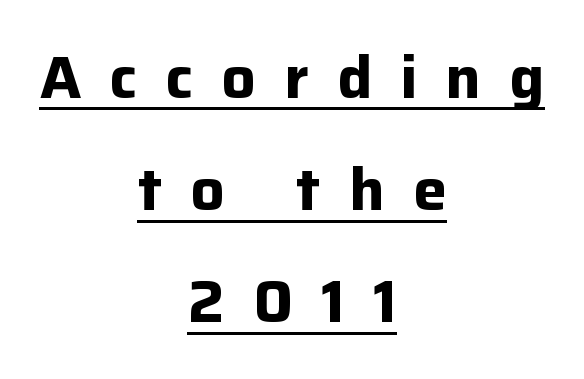
{"serif": "no", "italic": "no", "bold": "yes", "weight": "bold", "width": "normal", "stroke_contrast": "low", "x_height": "medium", "monospaced": "no", "underline": "yes", "align": "center", "line_spacing_ratio": 1.87, "letter_spacing": "wide", "letter_spacing_em": 0.47, "glyph_px": 60}
